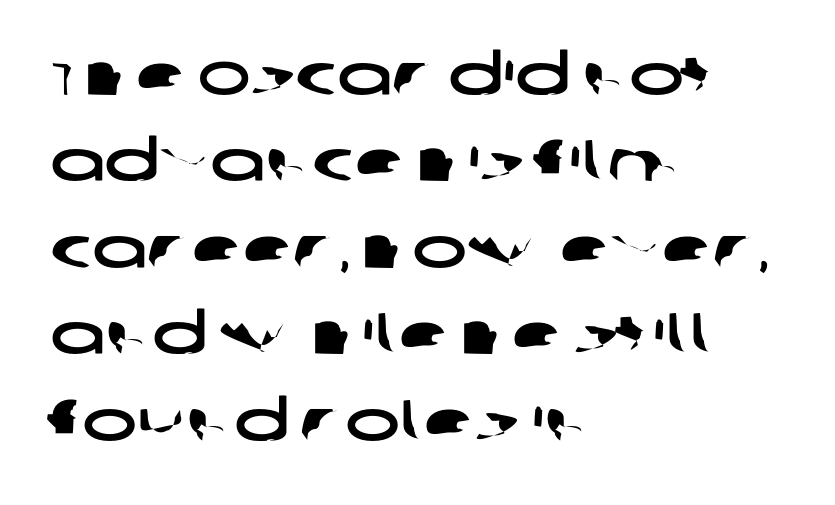
The image shows 58 px wide sans-serif type; set left-aligned, normal line spacing (1.49x), normal letter spacing, not underlined; low stroke contrast and a large x-height.
